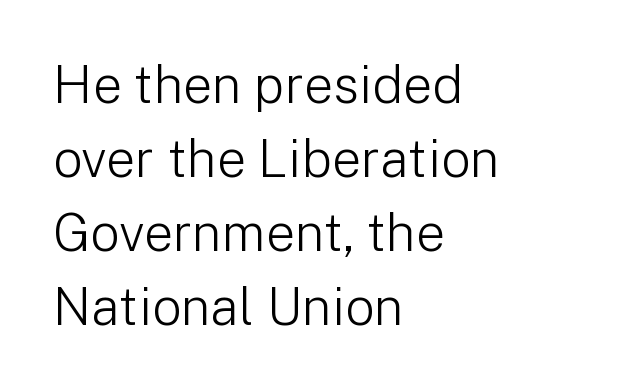
Q: Is the text bold? A: No.
Q: Is the text italic (slanted)? A: No, it is upright.
Q: Is the typeface a serif or a sans-serif typeface? A: Sans-serif.
Q: Is the text underlined? A: No.
Q: How is the paragraph aligned? A: Left-aligned.
Q: Is the spacing between letters normal or unusually wide? A: Normal.
Q: Is the spacing between lines tight, normal or loose? A: Normal.
Q: Width (condensed, normal, or wide)? A: Normal.
Q: Stroke contrast? A: Low.
Q: x-height? A: Medium.
Q: Monospaced? A: No.
